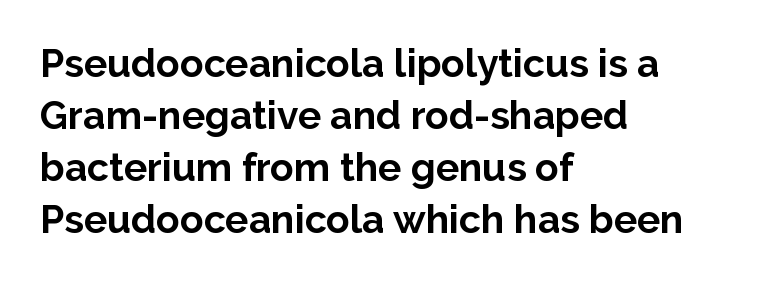
Think of a printed novel: that variable character pitch is what you see here. Nope, not italic — everything's standing straight. The line texture is even and compact thanks to regular tracking. Leading matches the norm, producing a regular column.
